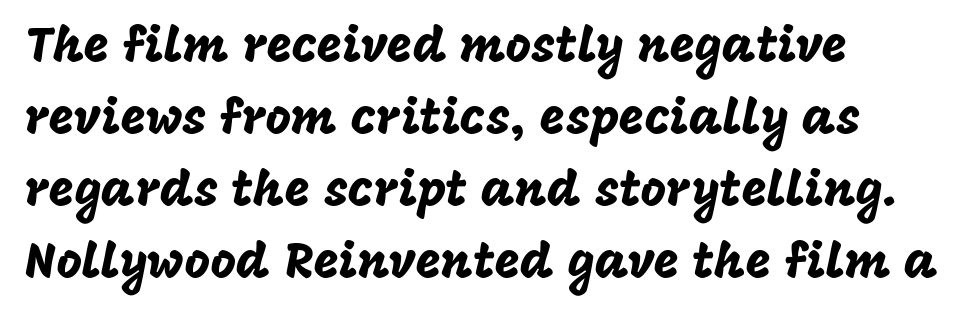
{"serif": "no", "width": "normal", "stroke_contrast": "low", "x_height": "large", "monospaced": "no", "underline": "no", "align": "left", "line_spacing": "normal", "line_spacing_ratio": 1.47, "letter_spacing": "normal", "letter_spacing_em": 0.0, "glyph_px": 49}
